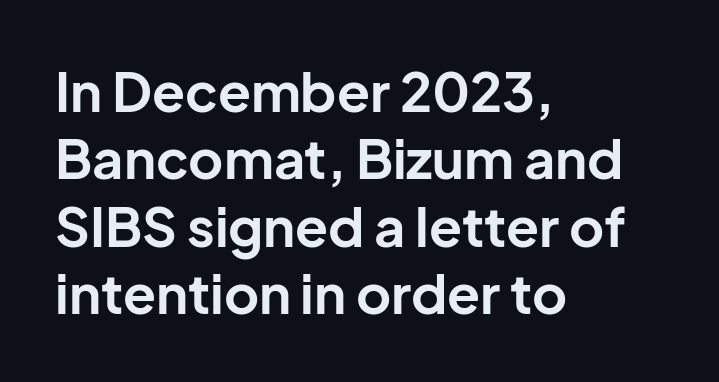
{"serif": "no", "italic": "no", "bold": "yes", "weight": "bold", "width": "normal", "stroke_contrast": "low", "x_height": "medium", "monospaced": "no", "underline": "no", "align": "left", "line_spacing": "normal", "line_spacing_ratio": 1.25, "letter_spacing": "normal", "letter_spacing_em": 0.0, "glyph_px": 54}
